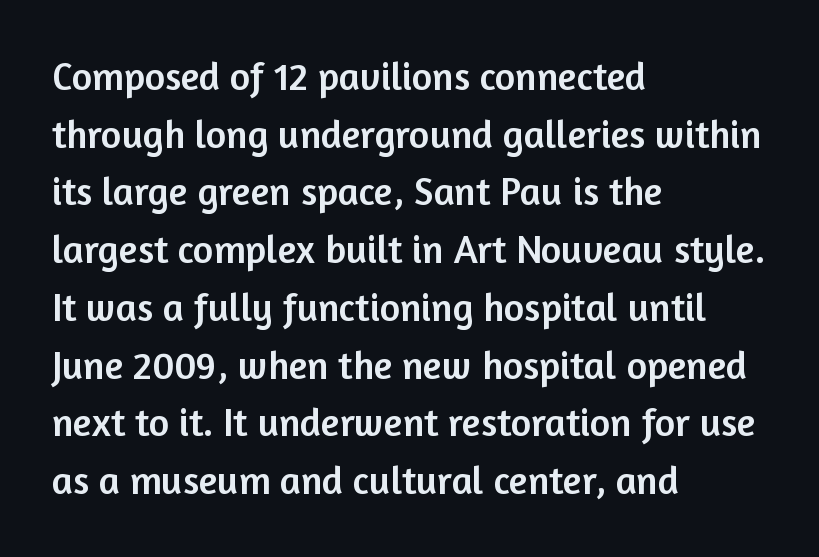
The image shows 39 px sans-serif type, upright; set left-aligned, normal line spacing (1.48x), normal letter spacing, not underlined; low stroke contrast and a medium x-height.
